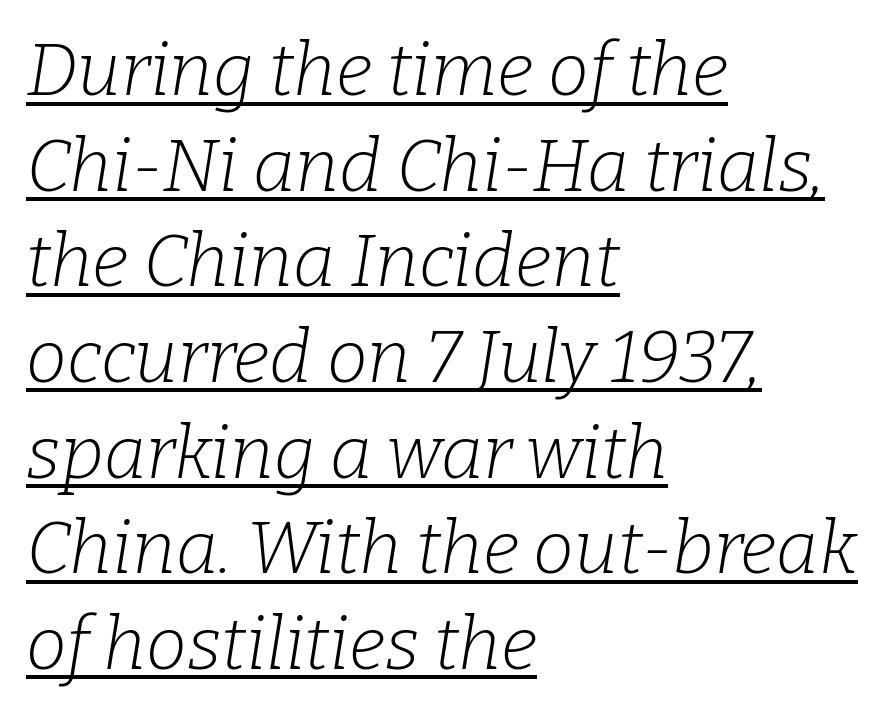
The image shows 73 px light serif type, italic (leaning right); set left-aligned, normal line spacing (1.31x), normal letter spacing, underlined; low stroke contrast and a medium x-height.
